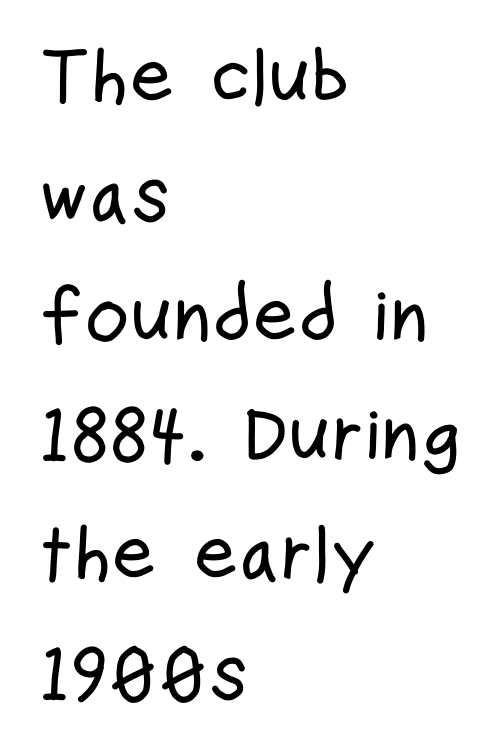
Q: Is the text italic (slanted)? A: No, it is upright.
Q: Is the typeface a serif or a sans-serif typeface? A: Sans-serif.
Q: Is the text underlined? A: No.
Q: How is the paragraph aligned? A: Left-aligned.
Q: Is the spacing between letters normal or unusually wide? A: Normal.
Q: Is the spacing between lines tight, normal or loose? A: Normal.
Q: Width (condensed, normal, or wide)? A: Condensed.
Q: Stroke contrast? A: Low.
Q: x-height? A: Medium.
Q: Monospaced? A: No.
